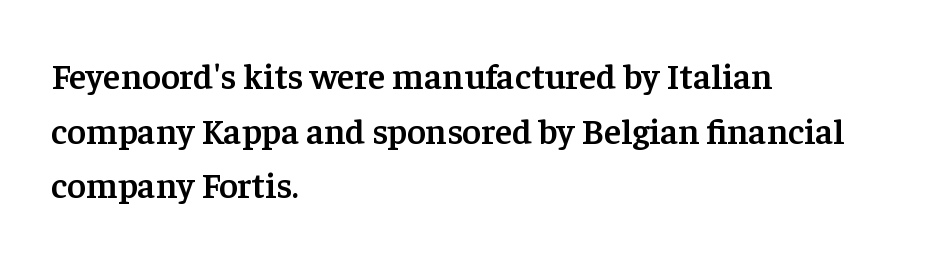
The image shows 36 px semibold serif type, upright; set left-aligned, normal line spacing (1.52x), normal letter spacing, not underlined; low stroke contrast and a medium x-height.
